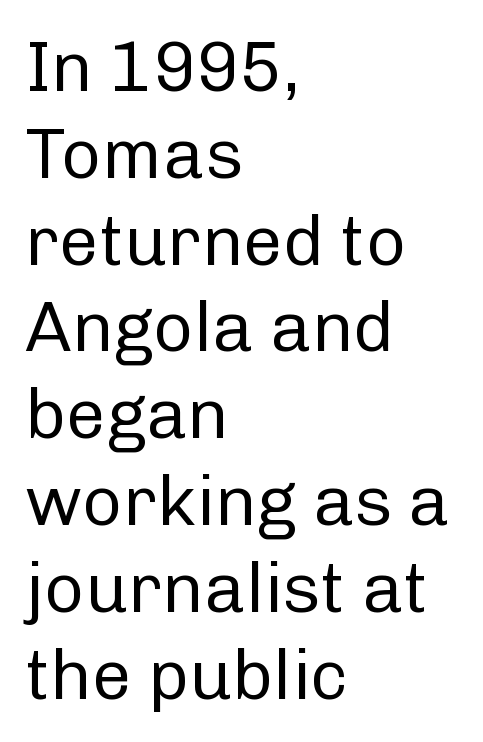
{"serif": "no", "italic": "no", "bold": "no", "weight": "regular", "width": "normal", "stroke_contrast": "low", "x_height": "medium", "monospaced": "no", "underline": "no", "align": "left", "line_spacing_ratio": 1.24, "letter_spacing": "normal", "letter_spacing_em": 0.0, "glyph_px": 70}
